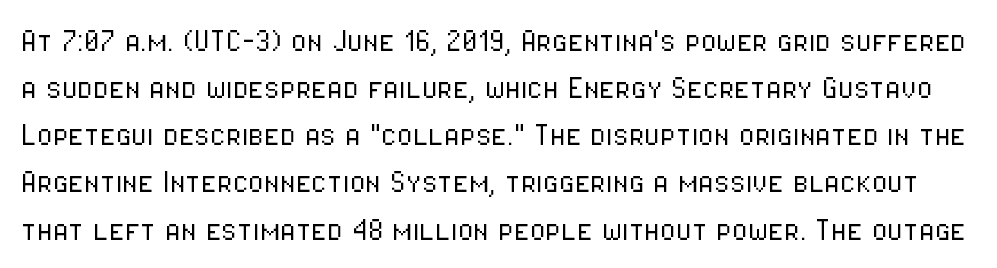
Q: Is the text bold? A: No.
Q: Is the text italic (slanted)? A: No, it is upright.
Q: Is the typeface a serif or a sans-serif typeface? A: Sans-serif.
Q: Is the text underlined? A: No.
Q: Is the spacing between letters normal or unusually wide? A: Normal.
Q: Is the spacing between lines tight, normal or loose? A: Normal.
Q: Width (condensed, normal, or wide)? A: Condensed.
Q: Stroke contrast? A: Low.
Q: x-height? A: Medium.
Q: Monospaced? A: No.
